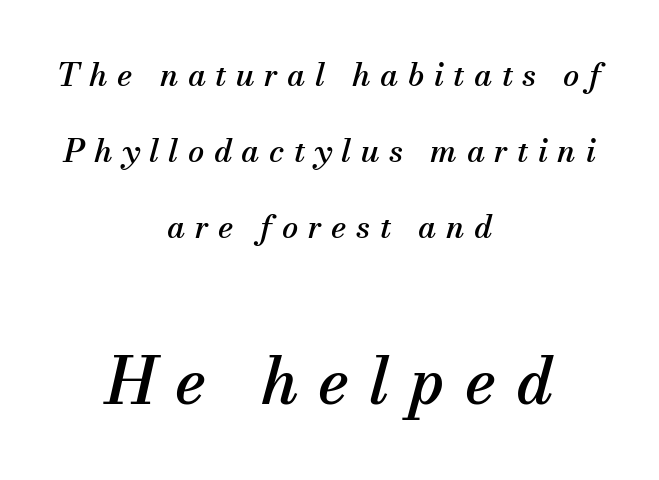
Summary of vertical rhythm: relaxed, with wide interline spacing. Varying glyph widths throughout — classic text-font behaviour. The characters display serif detailing at their extremities. A typesetter would call this heavily tracked-out type. The composition opens small and finishes big. Leftover space on each line is divided equally before and after the words.
